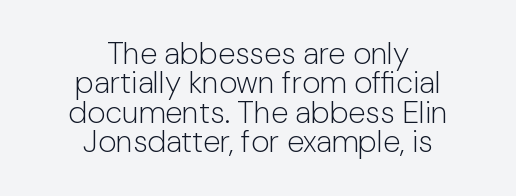
{"serif": "no", "italic": "no", "bold": "no", "weight": "light", "width": "normal", "stroke_contrast": "low", "x_height": "medium", "monospaced": "no", "underline": "no", "align": "center", "line_spacing": "tight", "line_spacing_ratio": 0.95, "letter_spacing": "normal", "letter_spacing_em": 0.0, "glyph_px": 31}
